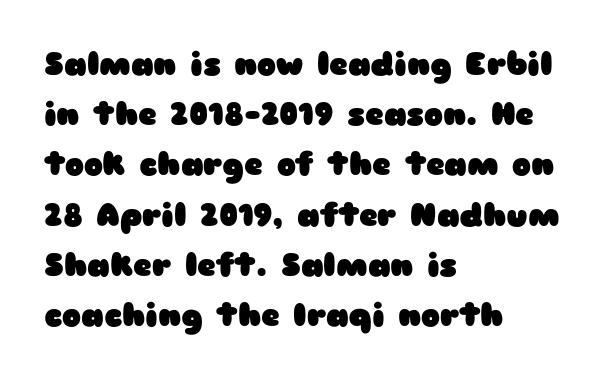
The image shows 32 px heavy, wide sans-serif type, upright; set left-aligned, normal line spacing (1.57x), normal letter spacing, not underlined; low stroke contrast and a medium x-height.
